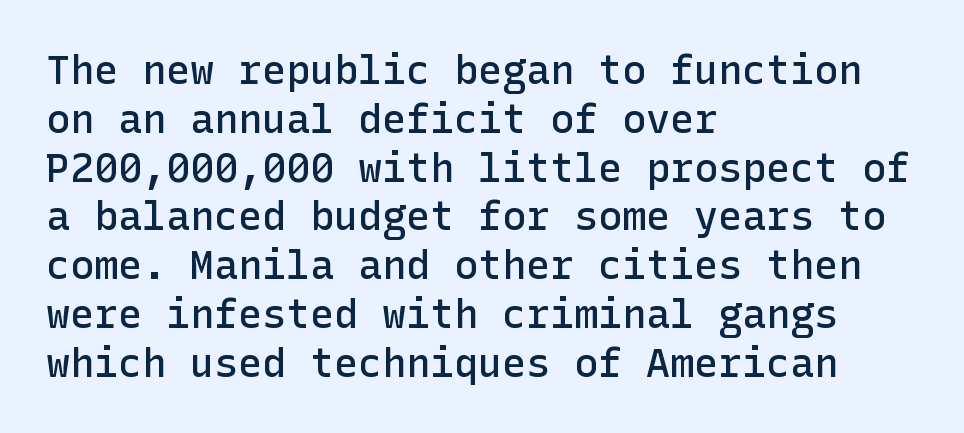
Q: Is the text bold? A: Semi-bold.
Q: Is the text italic (slanted)? A: No, it is upright.
Q: Is the typeface a serif or a sans-serif typeface? A: Sans-serif.
Q: Is the text underlined? A: No.
Q: How is the paragraph aligned? A: Left-aligned.
Q: Is the spacing between letters normal or unusually wide? A: Normal.
Q: Width (condensed, normal, or wide)? A: Normal.
Q: Stroke contrast? A: Low.
Q: x-height? A: Medium.
